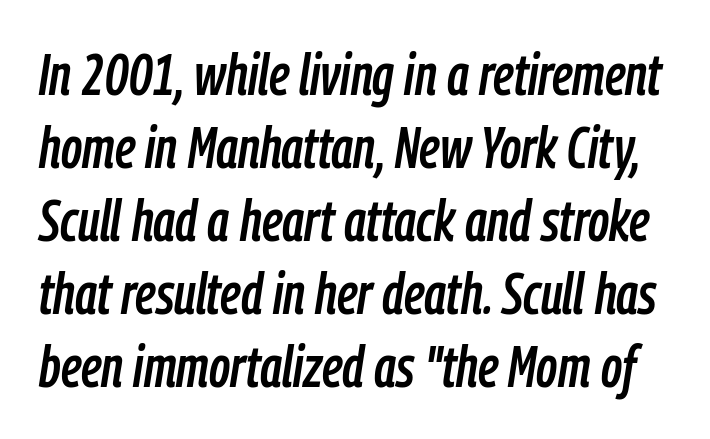
The image shows 57 px condensed type, italic (leaning right); set normal line spacing (1.28x), normal letter spacing, not underlined; low stroke contrast and a medium x-height.
